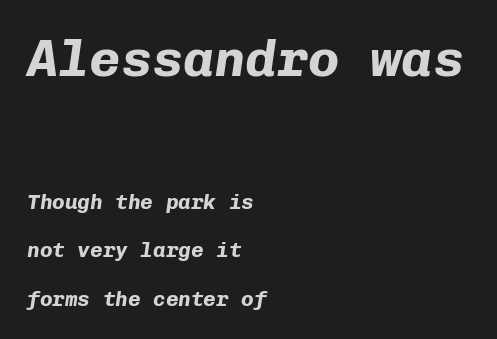
{"italic": "yes", "lean": "right", "slant_degrees": 8, "bold": "yes", "weight": "bold", "width": "normal", "stroke_contrast": "low", "x_height": "medium", "monospaced": "yes", "underline": "no", "align": "left", "line_spacing": "loose", "line_spacing_ratio": 2.31, "letter_spacing": "normal", "letter_spacing_em": 0.0, "larger_block": "first", "size_ratio": 2.48, "glyph_px": 52}
